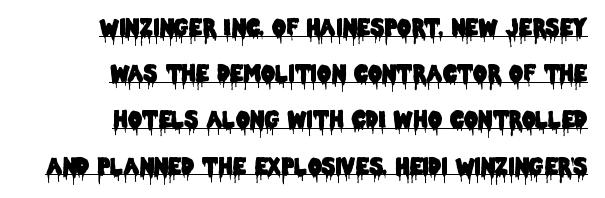
{"italic": "no", "underline": "yes", "align": "right", "line_spacing": "loose", "line_spacing_ratio": 2.1, "letter_spacing": "normal", "letter_spacing_em": 0.0, "glyph_px": 22}
